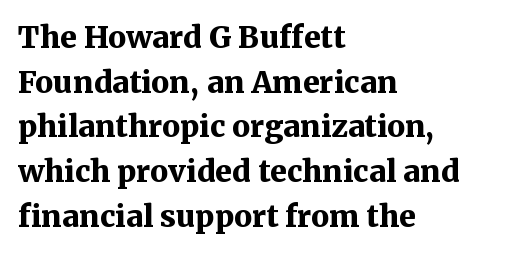
The image shows 30 px bold serif type, upright; set left-aligned, normal line spacing (1.49x), normal letter spacing, not underlined; medium stroke contrast and a medium x-height.
